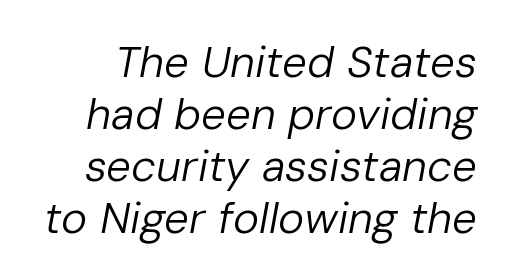
{"italic": "yes", "lean": "right", "slant_degrees": 10, "bold": "no", "weight": "regular", "width": "normal", "stroke_contrast": "low", "x_height": "medium", "monospaced": "no", "underline": "no", "line_spacing_ratio": 1.18, "letter_spacing": "normal", "letter_spacing_em": 0.0, "glyph_px": 44}
